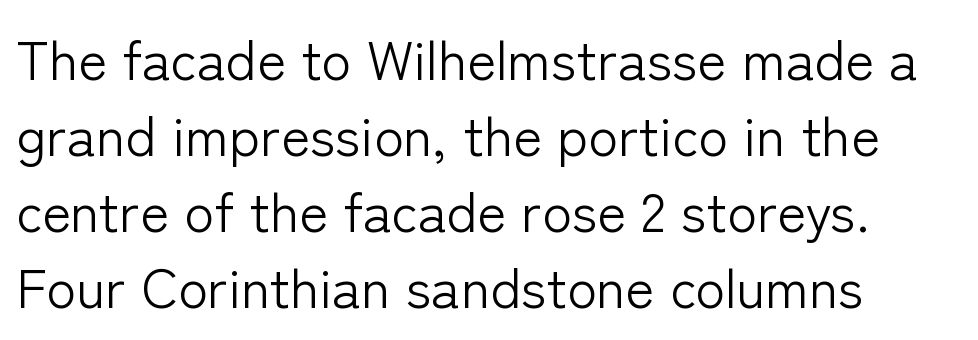
The image shows 55 px light sans-serif type, upright; set left-aligned, normal line spacing (1.38x), normal letter spacing, not underlined; low stroke contrast and a medium x-height.
